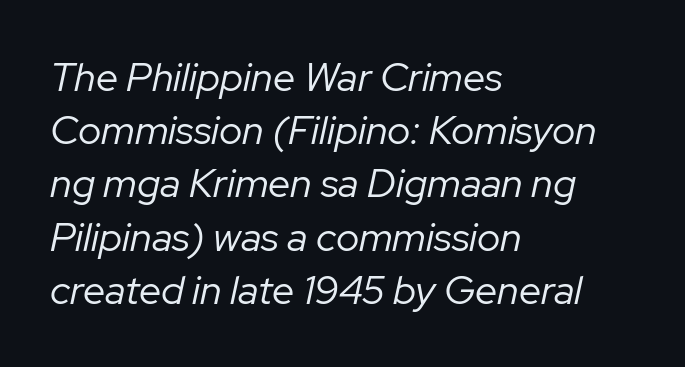
Q: Is the text bold? A: No.
Q: Is the text italic (slanted)? A: Yes, it leans right by about 12 degrees.
Q: Is the text underlined? A: No.
Q: How is the paragraph aligned? A: Left-aligned.
Q: Is the spacing between letters normal or unusually wide? A: Normal.
Q: Is the spacing between lines tight, normal or loose? A: Normal.
Q: Width (condensed, normal, or wide)? A: Normal.
Q: Stroke contrast? A: Low.
Q: x-height? A: Medium.
Q: Monospaced? A: No.
